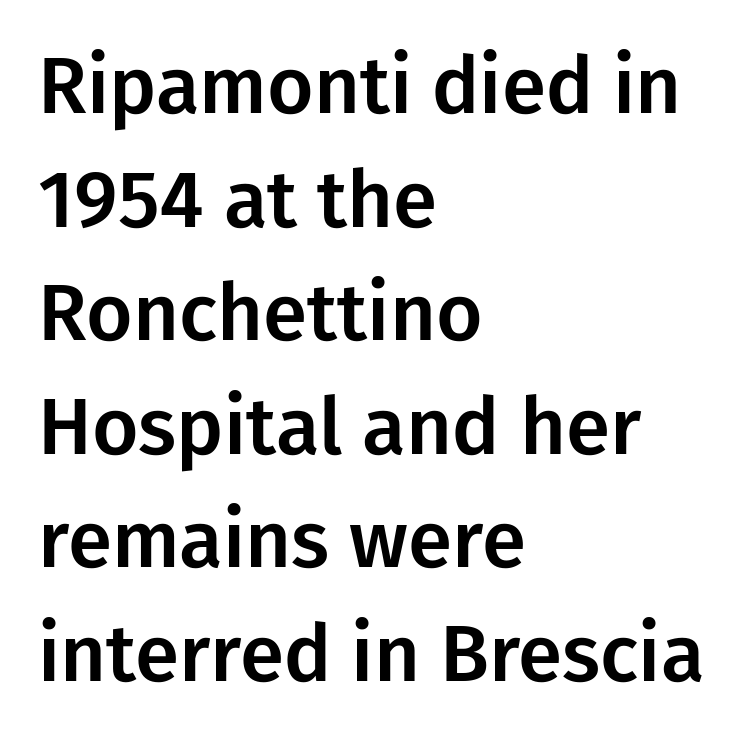
The image shows 80 px sans-serif type, upright; set left-aligned, normal line spacing (1.42x), normal letter spacing, not underlined; low stroke contrast and a medium x-height.
